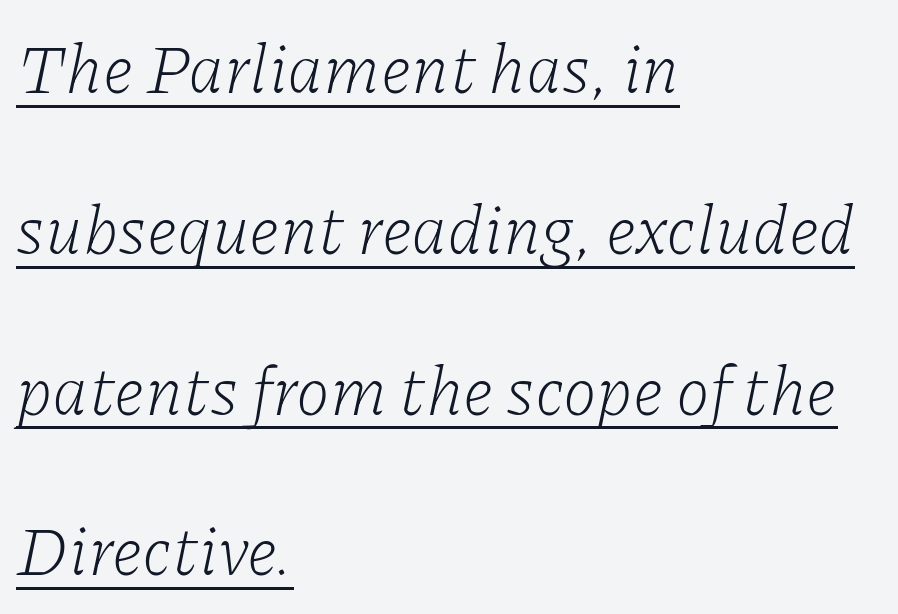
You could call the tracking neutral — neither tight nor loose. The lines in this sample share a left origin and differ only in where they stop. I'd call this a serif setting — the letters wear small feet. The face used here is proportionally spaced, like ordinary book or web type. Style check: oblique. Each new line begins a long way beneath the previous one.
